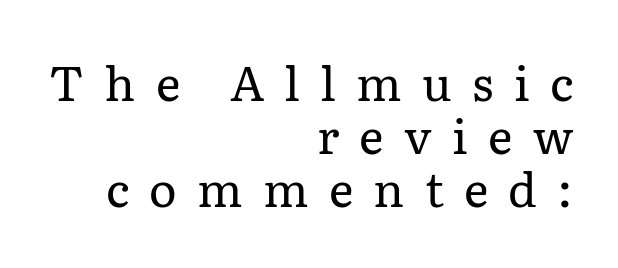
The image shows 47 px regular-weight serif type, upright; set right-aligned, tight line spacing (1.13x), unusually wide letter spacing (+0.43 em), not underlined; low stroke contrast and a medium x-height.
